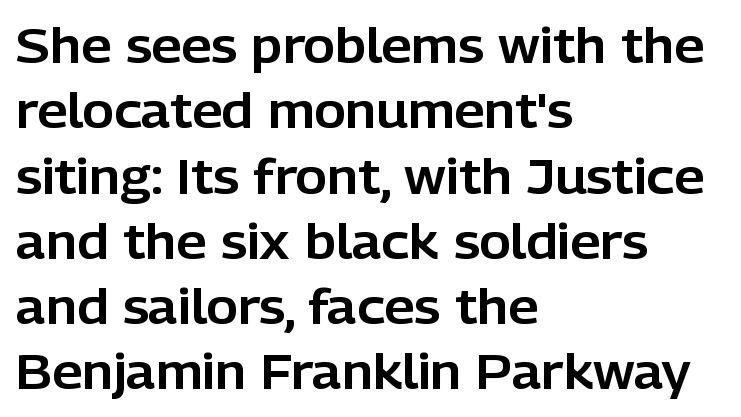
The image shows 48 px sans-serif type, upright; set left-aligned, normal line spacing (1.36x), normal letter spacing, not underlined; low stroke contrast and a medium x-height.
